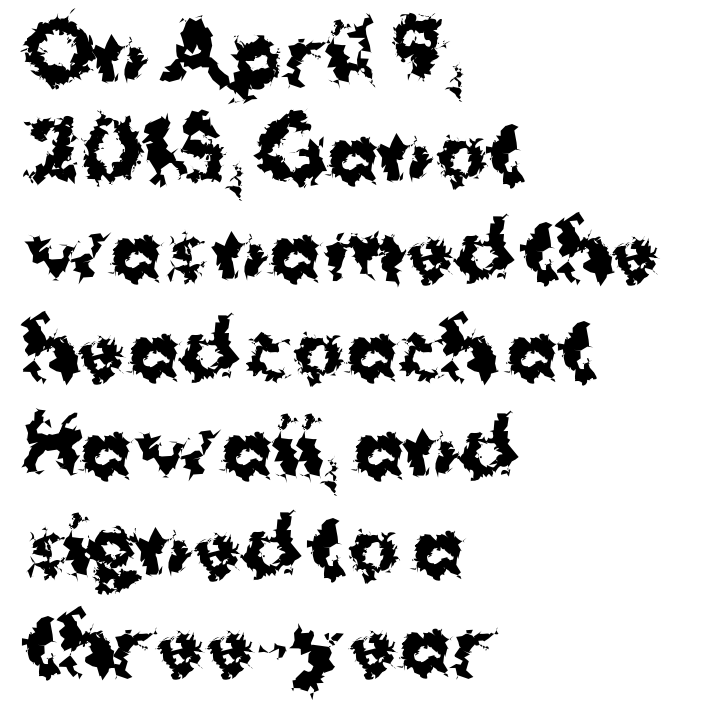
{"serif": "no", "italic": "no", "bold": "yes", "weight": "bold", "width": "normal", "stroke_contrast": "medium", "x_height": "medium", "monospaced": "no", "underline": "no", "align": "left", "line_spacing": "normal", "line_spacing_ratio": 1.28, "letter_spacing": "normal", "letter_spacing_em": 0.0, "glyph_px": 77}
